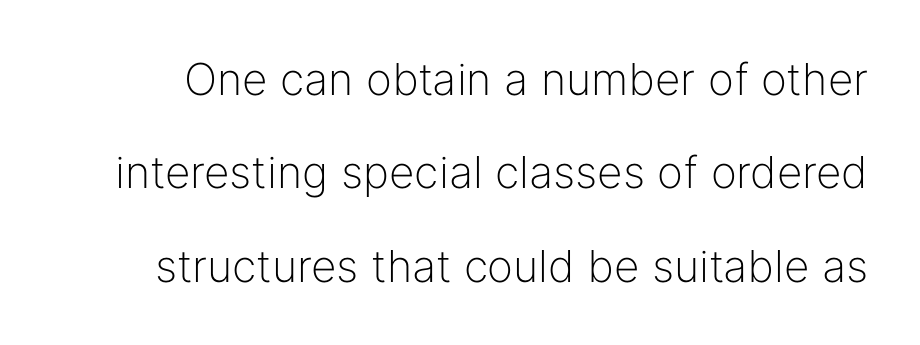
{"serif": "no", "italic": "no", "bold": "no", "weight": "light", "width": "normal", "stroke_contrast": "low", "x_height": "medium", "monospaced": "no", "underline": "no", "line_spacing": "loose", "line_spacing_ratio": 2.12, "letter_spacing": "normal", "letter_spacing_em": 0.0, "glyph_px": 44}
